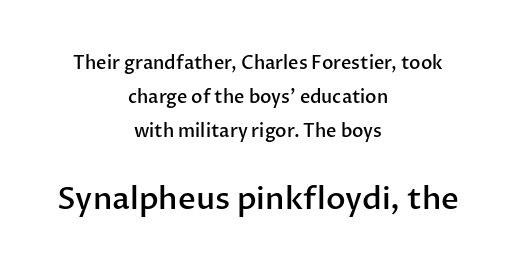
Q: Is the text bold? A: Semi-bold.
Q: Is the text italic (slanted)? A: No, it is upright.
Q: Is the typeface a serif or a sans-serif typeface? A: Sans-serif.
Q: Is the text underlined? A: No.
Q: How is the paragraph aligned? A: Centered.
Q: Is the spacing between letters normal or unusually wide? A: Normal.
Q: Is the spacing between lines tight, normal or loose? A: Loose.
Q: Which block of text is set in a larger size, the first (top) or the second (bottom)? A: The second (bottom) one.
Q: Width (condensed, normal, or wide)? A: Normal.
Q: Stroke contrast? A: Low.
Q: x-height? A: Medium.
Q: Monospaced? A: No.
